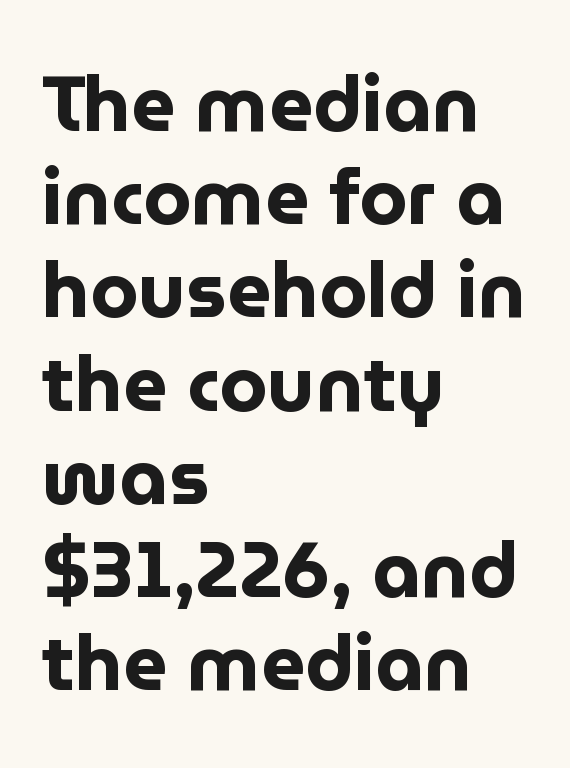
This is the regular roman posture of the typeface. The passage shown is typed in a proportional face where columns would drift. Chunky letters — that's bold for sure. The foot of each line stays bare and open.
